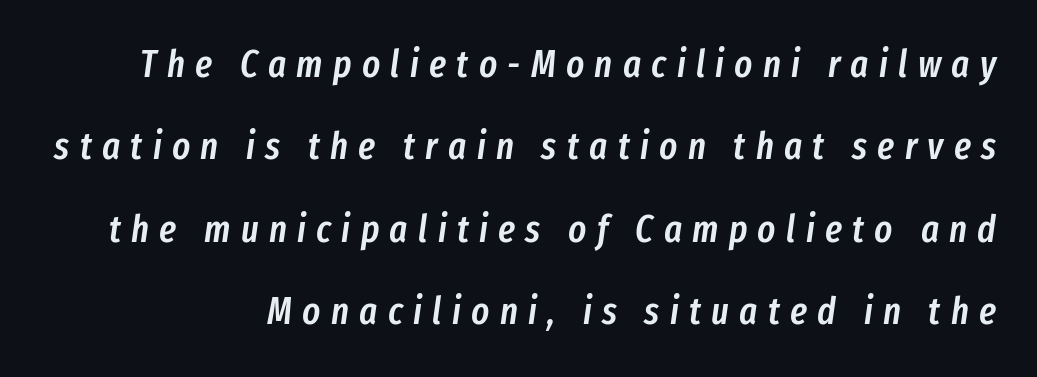
The image shows 38 px semibold, condensed type, italic (leaning right); set right-aligned, loose line spacing (2.17x), unusually wide letter spacing (+0.27 em), not underlined; low stroke contrast and a medium x-height.
